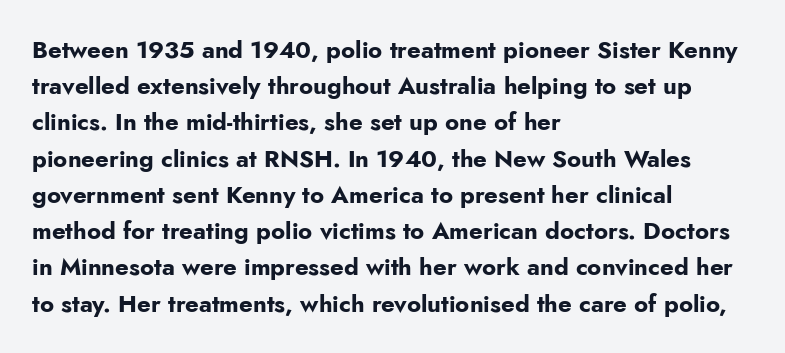
{"italic": "no", "bold": "yes", "underline": "no", "align": "left", "line_spacing": "normal", "line_spacing_ratio": 1.51, "letter_spacing": "normal", "letter_spacing_em": 0.0, "glyph_px": 24}
